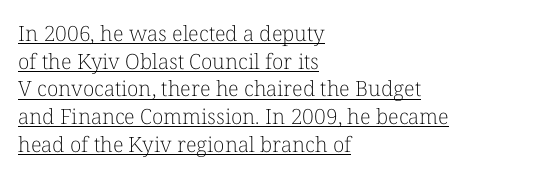
All the whitespace from short lines collects on the right. In designer terms, the underline attribute is active on this setting. Vertical stems look standard width or narrower in stroke. Leading: standard.
